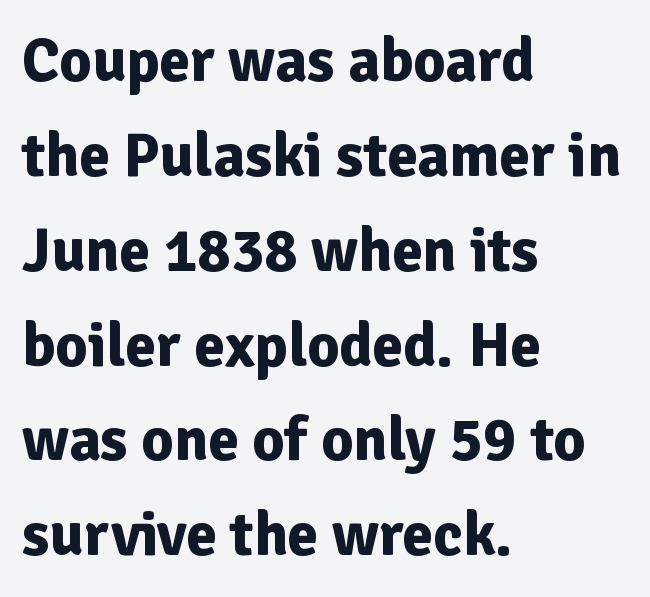
Q: Is the text bold? A: Yes.
Q: Is the text italic (slanted)? A: No, it is upright.
Q: Is the typeface a serif or a sans-serif typeface? A: Sans-serif.
Q: Is the text underlined? A: No.
Q: How is the paragraph aligned? A: Left-aligned.
Q: Is the spacing between letters normal or unusually wide? A: Normal.
Q: Is the spacing between lines tight, normal or loose? A: Normal.
Q: Width (condensed, normal, or wide)? A: Normal.
Q: Stroke contrast? A: Low.
Q: x-height? A: Medium.
Q: Monospaced? A: No.
